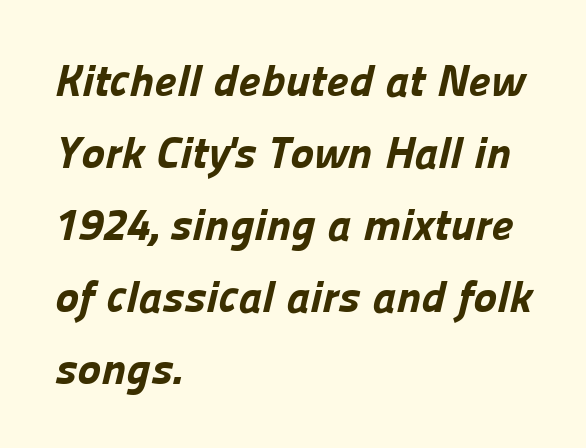
Caption: standard tracking, unaltered. Every row of glyphs begins at an identical x-position on the left. Letters rest on an invisible, unmarked baseline. A typesetter would call this proportional, since set widths differ per character. To sum up the face: it is a sans, with no serifs. Summary of vertical rhythm: regular, with standard interline spacing.
